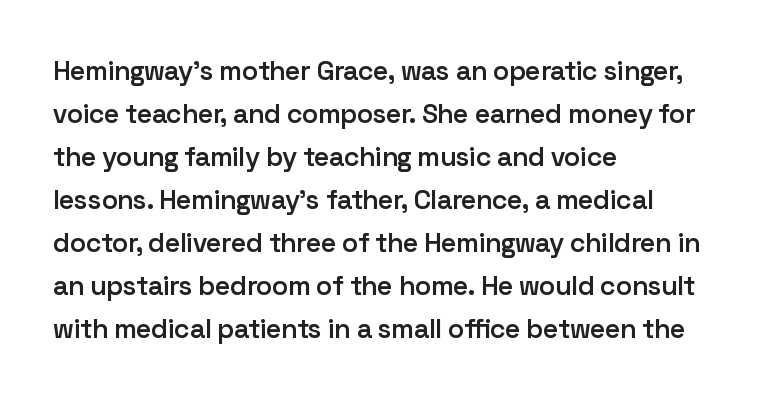
Q: Is the text bold? A: Semi-bold.
Q: Is the text italic (slanted)? A: No, it is upright.
Q: Is the text underlined? A: No.
Q: How is the paragraph aligned? A: Left-aligned.
Q: Is the spacing between letters normal or unusually wide? A: Normal.
Q: Is the spacing between lines tight, normal or loose? A: Normal.
